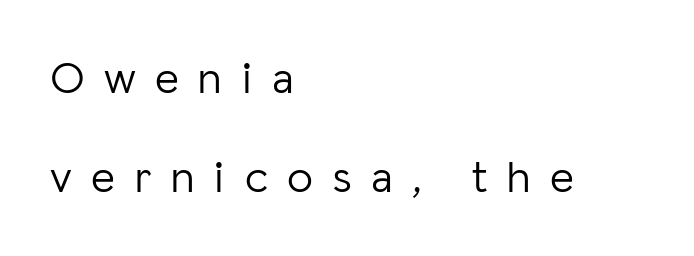
{"serif": "no", "italic": "no", "bold": "no", "weight": "light", "width": "normal", "stroke_contrast": "low", "x_height": "medium", "monospaced": "no", "underline": "no", "align": "left", "line_spacing": "loose", "line_spacing_ratio": 2.16, "letter_spacing": "wide", "letter_spacing_em": 0.42, "glyph_px": 46}
